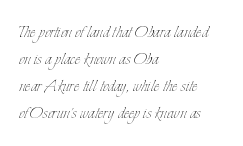
The passage shown is not underscored anywhere. Summary of vertical rhythm: regular, with standard interline spacing. The rag falls on the right side of this text block. Vertical stems look standard width or narrower in stroke.
